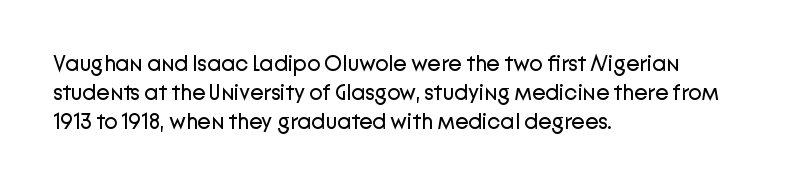
The image shows 22 px text type, upright; set left-aligned, normal line spacing (1.32x), normal letter spacing, not underlined.
